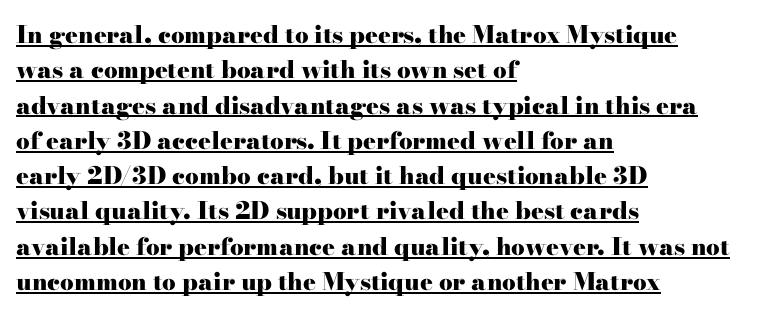
The image shows 24 px bold type, upright; set left-aligned, normal line spacing (1.47x), normal letter spacing, underlined.
